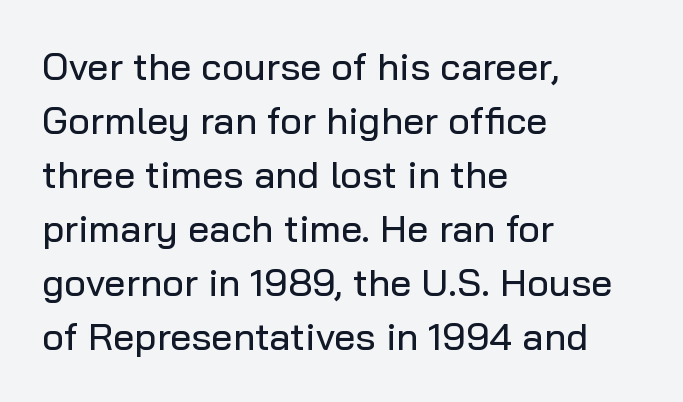
Q: Is the text italic (slanted)? A: No, it is upright.
Q: Is the typeface a serif or a sans-serif typeface? A: Sans-serif.
Q: Is the text underlined? A: No.
Q: How is the paragraph aligned? A: Left-aligned.
Q: Is the spacing between letters normal or unusually wide? A: Normal.
Q: Is the spacing between lines tight, normal or loose? A: Normal.
Q: Width (condensed, normal, or wide)? A: Normal.
Q: Stroke contrast? A: Low.
Q: x-height? A: Medium.
Q: Monospaced? A: No.
